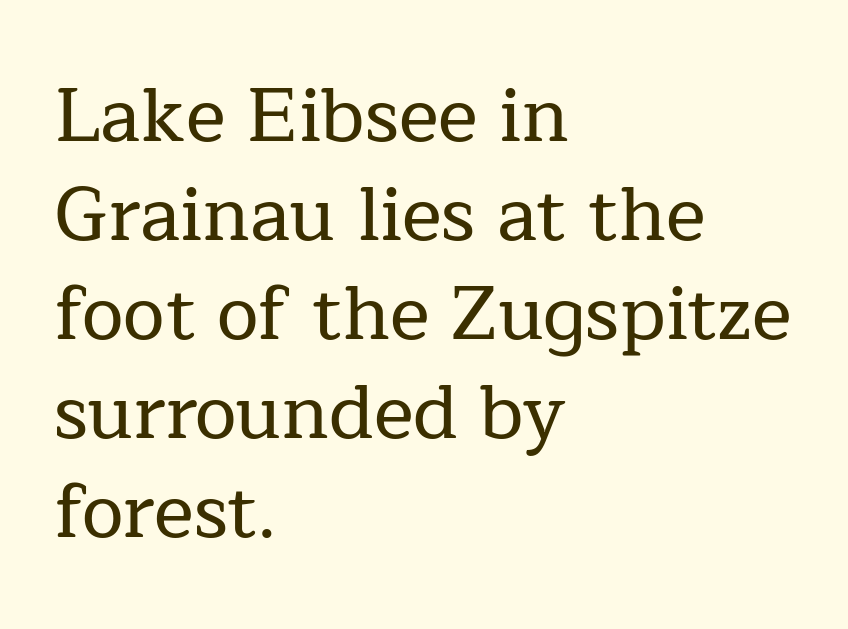
The image shows 75 px serif type, upright; set left-aligned, normal line spacing (1.32x), normal letter spacing, not underlined; low stroke contrast and a medium x-height.
